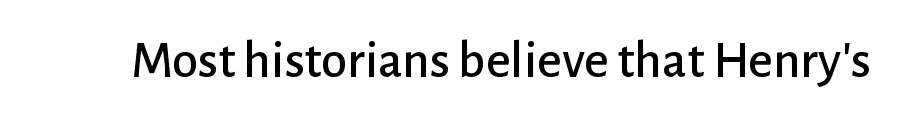
Q: Is the text italic (slanted)? A: No, it is upright.
Q: Is the typeface a serif or a sans-serif typeface? A: Sans-serif.
Q: Is the text underlined? A: No.
Q: Is the spacing between letters normal or unusually wide? A: Normal.
Q: Width (condensed, normal, or wide)? A: Normal.
Q: Stroke contrast? A: Low.
Q: x-height? A: Medium.
Q: Monospaced? A: No.
